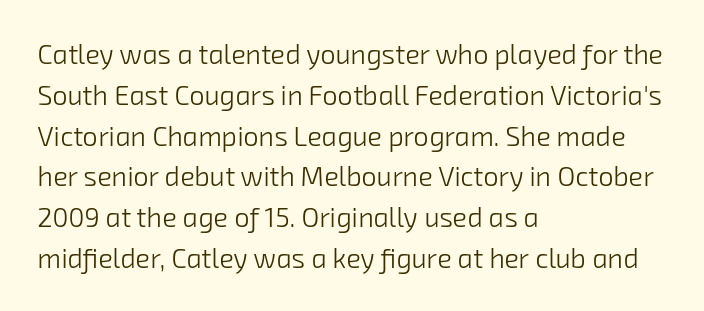
Nothing unusual about the tracking: characters are spaced as the font intends. The compositor pushed each line to the left boundary. Vertical stems look standard width or narrower in stroke. Rule under the text: the space is simply empty. Baseline-to-baseline distance is the conventional proportion of letter height.
